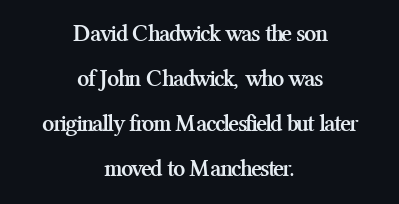
The image shows 24 px bold type, upright; set centered, line spacing 1.88x, normal letter spacing, not underlined.
